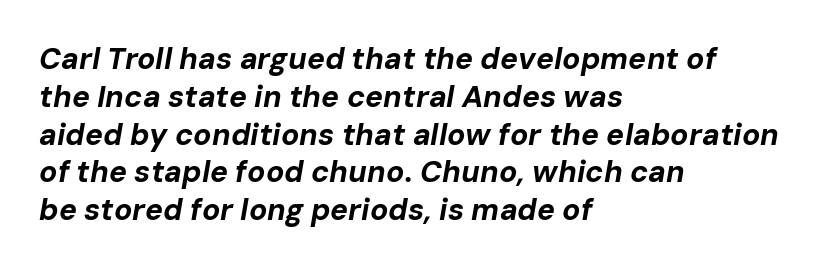
The font is running at its bold setting. It's the slanting kind of type. Type without underlining. The passage shown is typed in a proportional face where columns would drift.
